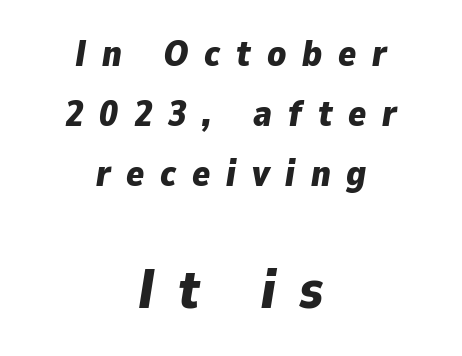
{"italic": "yes", "lean": "right", "slant_degrees": 9, "bold": "yes", "weight": "bold", "width": "normal", "stroke_contrast": "low", "x_height": "medium", "monospaced": "no", "underline": "no", "align": "center", "line_spacing": "normal", "line_spacing_ratio": 1.62, "letter_spacing": "wide", "letter_spacing_em": 0.43, "larger_block": "second", "size_ratio": 1.49, "glyph_px": 55}
